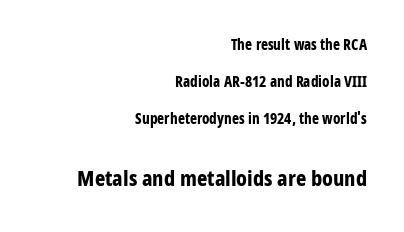
The image shows 22 px bold type, upright; set right-aligned, loose line spacing (2.47x), normal letter spacing, not underlined; the second (bottom) block is 1.47x larger.
